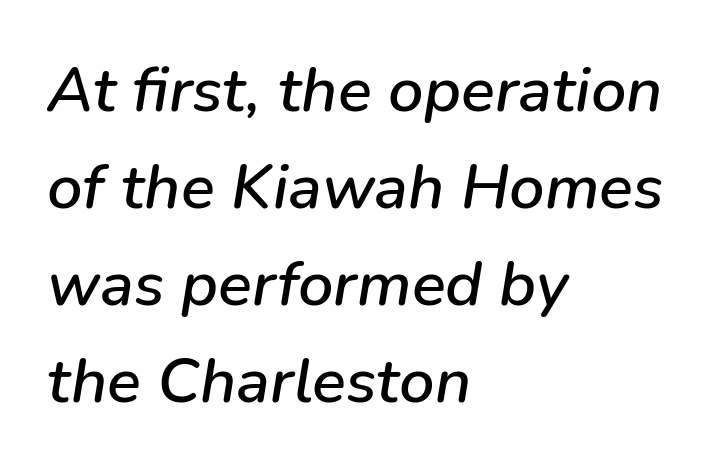
Underlining? Definitely not there. Interline gaps are of average width in this sample. The passage shown is typed in a proportional face where columns would drift. Line beginnings align vertically; line endings do not.
